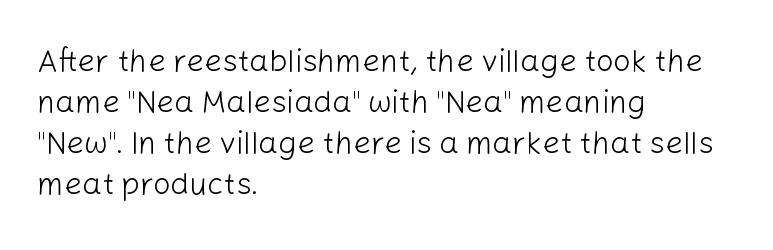
{"serif": "no", "italic": "no", "bold": "no", "weight": "light", "width": "normal", "stroke_contrast": "low", "x_height": "medium", "monospaced": "no", "underline": "no", "align": "left", "line_spacing": "normal", "line_spacing_ratio": 1.32, "letter_spacing": "normal", "letter_spacing_em": 0.0, "glyph_px": 31}
